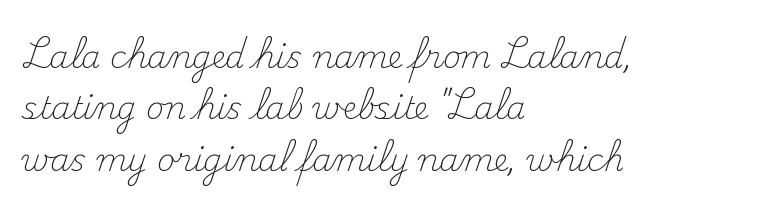
Q: Is the text bold? A: No.
Q: Is the text italic (slanted)? A: Yes.
Q: Is the typeface a serif or a sans-serif typeface? A: Serif.
Q: Is the text underlined? A: No.
Q: How is the paragraph aligned? A: Left-aligned.
Q: Is the spacing between letters normal or unusually wide? A: Normal.
Q: Is the spacing between lines tight, normal or loose? A: Normal.
Q: Width (condensed, normal, or wide)? A: Normal.
Q: Stroke contrast? A: Medium.
Q: x-height? A: Small.
Q: Monospaced? A: No.
